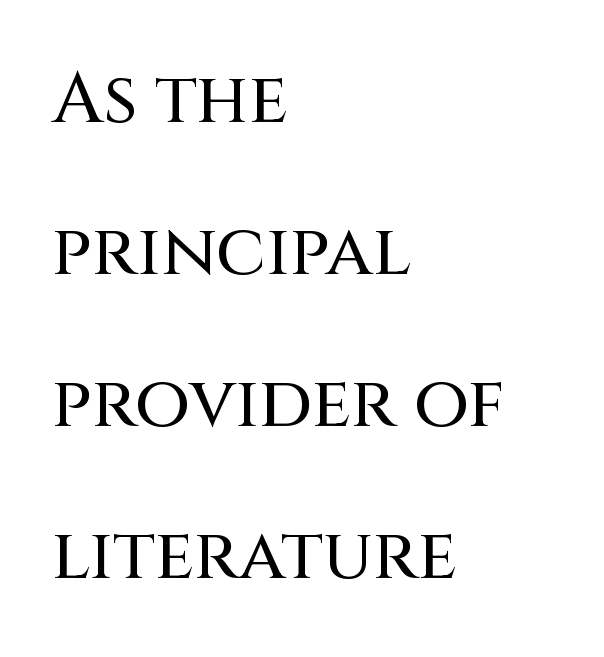
The image shows 71 px sans-serif type, upright; set left-aligned, loose line spacing (2.14x), normal letter spacing, not underlined; medium stroke contrast and a large x-height.
